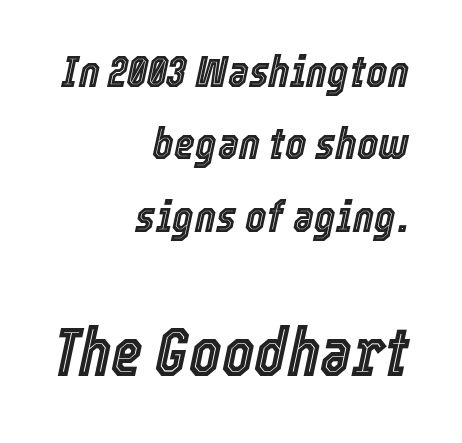
The compositor pushed each line to the right boundary. The letters sit at their default tracking, neither squeezed nor spread. Rendered with sloped, italic letterforms. Size hierarchy here favors the trailing block over the leading one. No word sits above an underline. A typesetter would call this proportional, since set widths differ per character.
